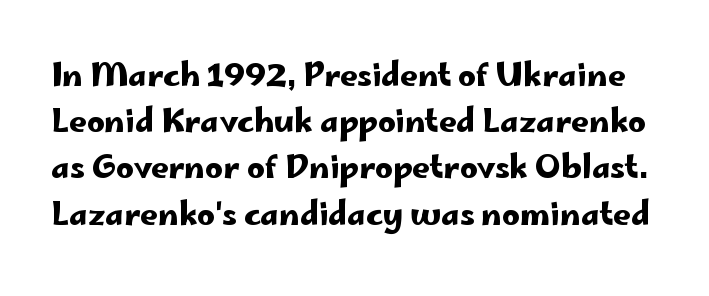
The image shows 31 px wide sans-serif type, upright; set normal line spacing (1.49x), normal letter spacing, not underlined; low stroke contrast and a small x-height.
